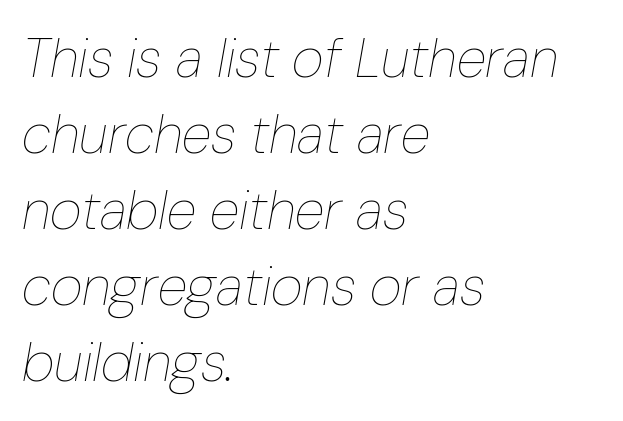
{"italic": "yes", "lean": "right", "slant_degrees": 10, "bold": "no", "weight": "thin", "width": "condensed", "stroke_contrast": "low", "x_height": "medium", "monospaced": "no", "underline": "no", "align": "left", "line_spacing": "normal", "line_spacing_ratio": 1.38, "letter_spacing": "normal", "letter_spacing_em": 0.0, "glyph_px": 55}
